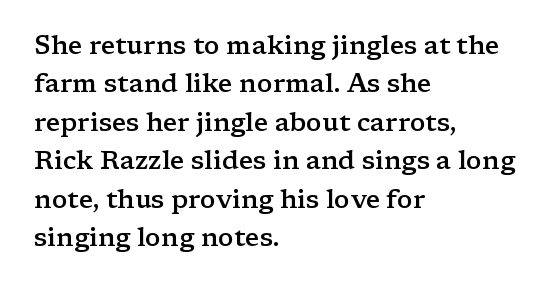
The image shows 26 px text type, upright; set left-aligned, normal line spacing (1.48x), normal letter spacing, not underlined.
